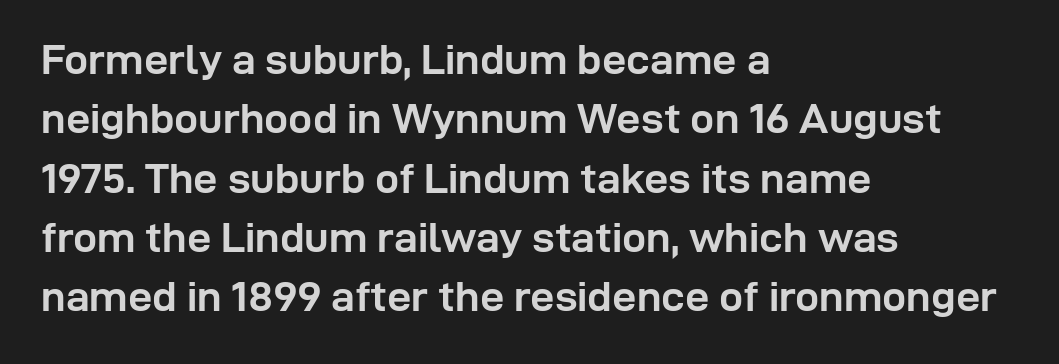
Which margin do the lines hug? The left one — the right edge is uneven. When letters stand straight like this, we call the style roman or upright. A dark, heavy texture on the line: the type is bold. How would I describe the line gaps? Plain and ordinary.
